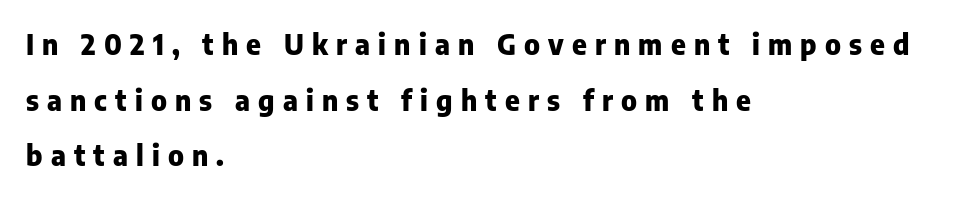
{"serif": "no", "italic": "no", "bold": "yes", "weight": "heavy", "width": "normal", "stroke_contrast": "low", "x_height": "medium", "monospaced": "no", "underline": "no", "align": "left", "line_spacing": "loose", "line_spacing_ratio": 1.99, "letter_spacing": "wide", "letter_spacing_em": 0.29, "glyph_px": 28}
